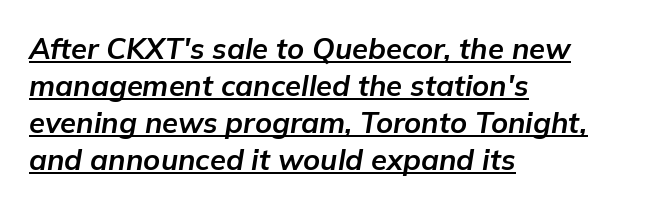
The image shows 29 px bold type, italic (leaning right); set left-aligned, normal line spacing (1.28x), normal letter spacing, underlined; low stroke contrast and a medium x-height.
